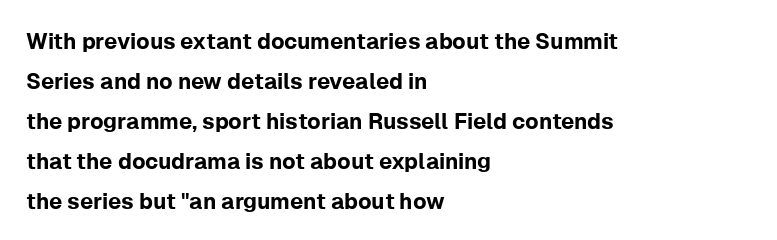
The setting favours the left margin, as ordinary paragraphs usually do. In terms of posture, this sample is upright. Honestly, there is no underline to notice here at all. This sample uses plain, unmodified letter spacing.
